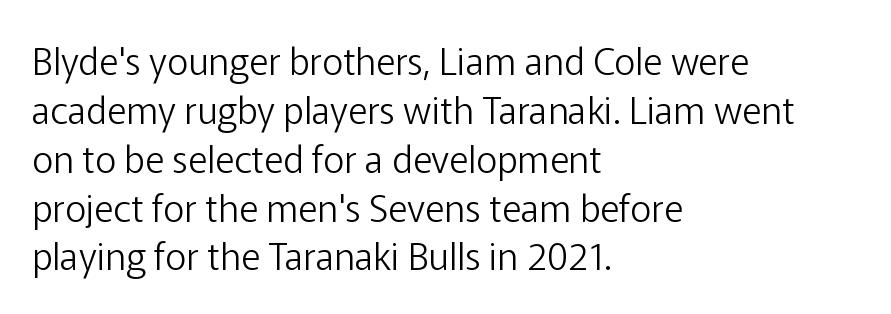
Q: Is the text bold? A: No.
Q: Is the text italic (slanted)? A: No, it is upright.
Q: Is the typeface a serif or a sans-serif typeface? A: Sans-serif.
Q: Is the text underlined? A: No.
Q: How is the paragraph aligned? A: Left-aligned.
Q: Is the spacing between letters normal or unusually wide? A: Normal.
Q: Is the spacing between lines tight, normal or loose? A: Normal.
Q: Width (condensed, normal, or wide)? A: Normal.
Q: Stroke contrast? A: Low.
Q: x-height? A: Medium.
Q: Monospaced? A: No.
